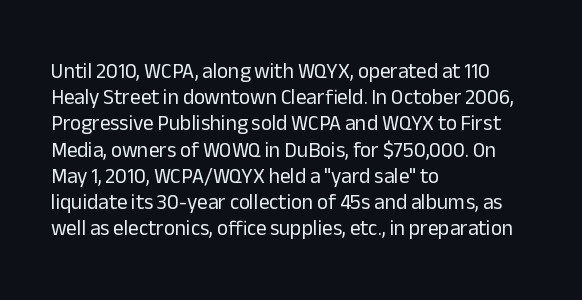
The image shows 21 px text type, upright; set left-aligned, normal line spacing (1.25x), normal letter spacing, not underlined.
